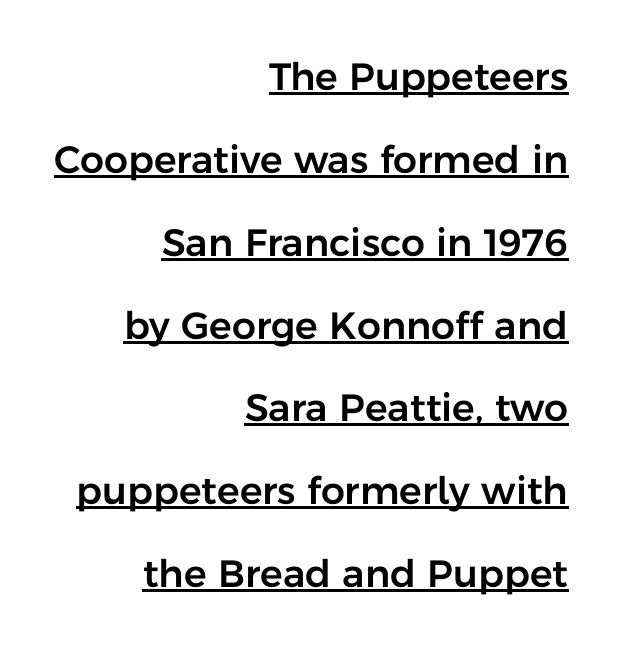
{"serif": "no", "italic": "no", "width": "normal", "stroke_contrast": "low", "x_height": "medium", "monospaced": "no", "underline": "yes", "align": "right", "line_spacing": "loose", "line_spacing_ratio": 2.18, "letter_spacing": "normal", "letter_spacing_em": 0.0, "glyph_px": 38}
